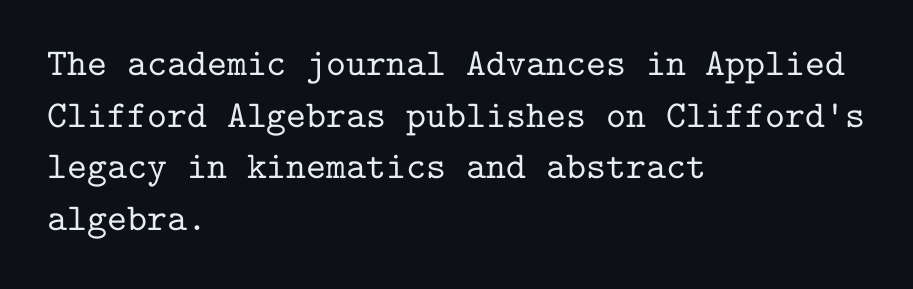
The rendering anchors every line to the left-hand side. Here the designer chose a console-style face with uniform glyph widths. Check where the strokes stop: tiny serifs finish them off. Tracking here is standard; glyphs follow each other at the usual distance. The block of text has a typical density, with ordinary space between rows. The lettering holds an erect, upright posture throughout.
